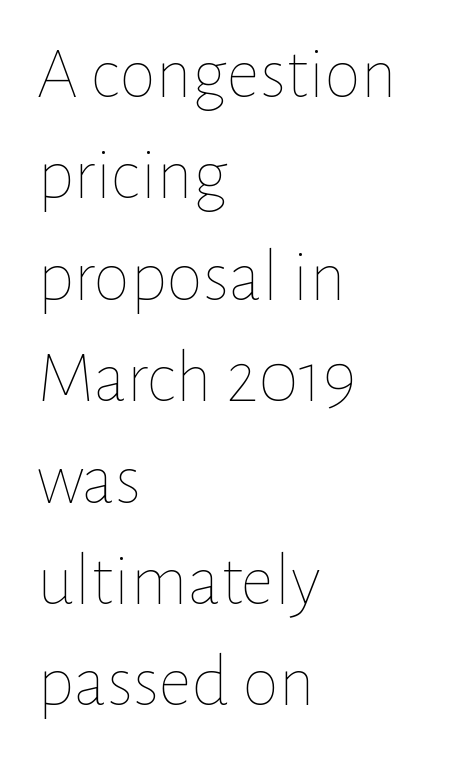
Q: Is the text bold? A: No.
Q: Is the text italic (slanted)? A: No, it is upright.
Q: Is the text underlined? A: No.
Q: How is the paragraph aligned? A: Left-aligned.
Q: Is the spacing between letters normal or unusually wide? A: Normal.
Q: Is the spacing between lines tight, normal or loose? A: Normal.
Q: Width (condensed, normal, or wide)? A: Normal.
Q: Stroke contrast? A: Low.
Q: x-height? A: Medium.
Q: Monospaced? A: No.
